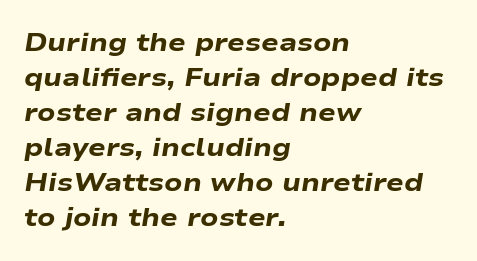
Q: Is the text bold? A: Yes.
Q: Is the text italic (slanted)? A: Yes, it leans right by about 9 degrees.
Q: Is the text underlined? A: No.
Q: How is the paragraph aligned? A: Left-aligned.
Q: Is the spacing between letters normal or unusually wide? A: Normal.
Q: Is the spacing between lines tight, normal or loose? A: Normal.
